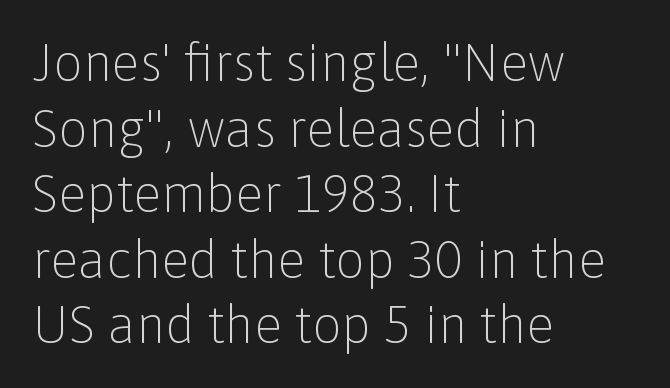
Nobody drew a line under any word here. Do the characters align in a grid? No, the font is proportional. Weight class: somewhere from thin through regular. The vertical gap from one line to the next is medium. Which margin do the lines hug? The left one — the right edge is uneven.
